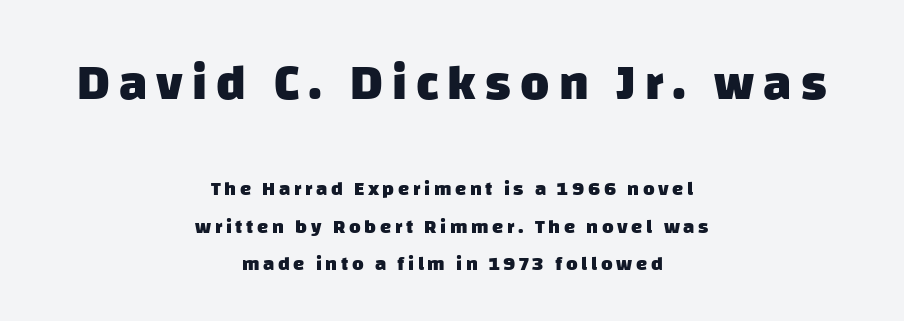
Emphasis by weight is at full strength: bold. Serif or sans? Sans — the stroke terminals are bare. Is this a fixed-width face? No — the glyphs have proportional, varying widths. Only glyphs here, with clear space below each row. Bigger letters appear in the top chunk; the bottom chunk is reduced. Alignment: centered.
